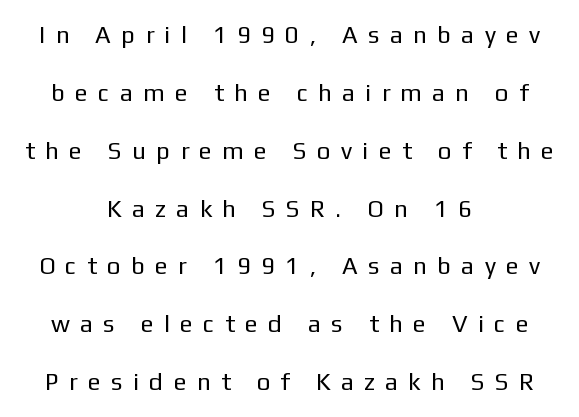
Q: Is the text bold? A: No.
Q: Is the text italic (slanted)? A: No, it is upright.
Q: Is the text underlined? A: No.
Q: How is the paragraph aligned? A: Centered.
Q: Is the spacing between letters normal or unusually wide? A: Unusually wide.
Q: Is the spacing between lines tight, normal or loose? A: Loose.
